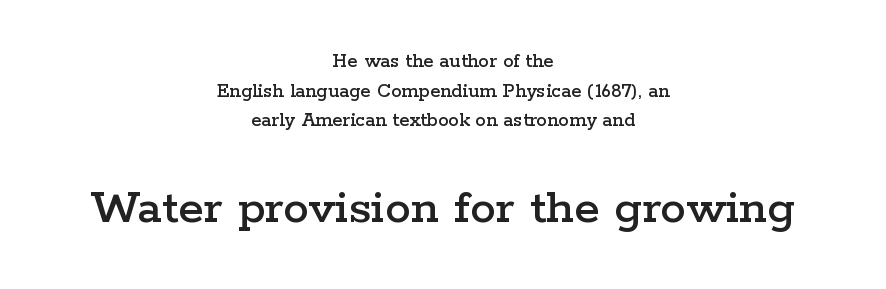
Successive baselines arrive at the customary interval. The following chunk of copy outweighs the initial chunk in type size. Layout note: lines centered. Each word holds together tightly as a unit, with standard inter-letter gaps. Quick note: underline off. Note the varied advance widths — an 'i' is clearly narrower than an 'm'.
